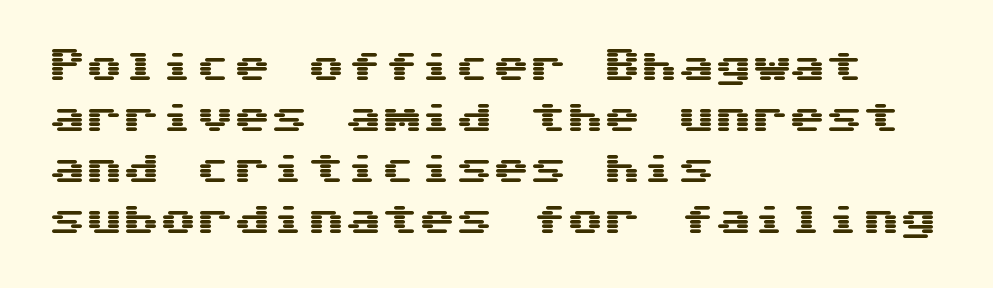
{"serif": "no", "italic": "no", "width": "wide", "stroke_contrast": "medium", "x_height": "medium", "underline": "no", "align": "left", "line_spacing": "normal", "line_spacing_ratio": 1.38, "letter_spacing": "normal", "letter_spacing_em": 0.0, "glyph_px": 37}
